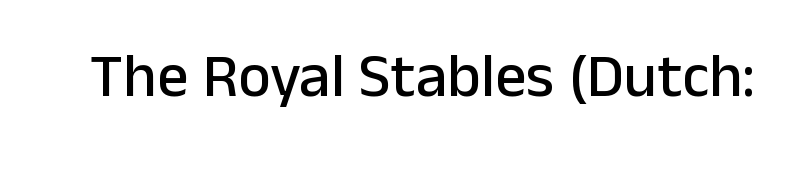
{"serif": "no", "italic": "no", "width": "normal", "stroke_contrast": "low", "x_height": "medium", "monospaced": "no", "underline": "no", "letter_spacing": "normal", "letter_spacing_em": 0.0, "glyph_px": 62}
